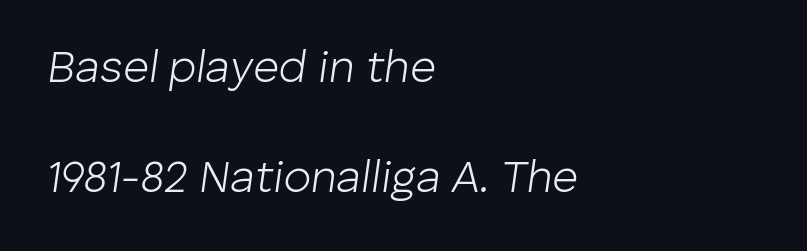
The rag falls on the right side of this text block. How would I describe the line gaps? Wide and relaxed. Glyph-to-glyph distance matches everyday printed text. Think of a printed novel: that variable character pitch is what you see here. Slanted lettering throughout. The font sits on the lighter half of the weight spectrum, regular included.
